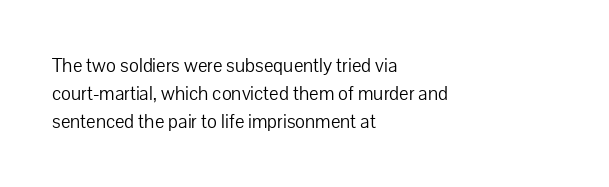
The image shows 20 px text type, upright; set left-aligned, normal line spacing (1.4x), normal letter spacing, not underlined.
